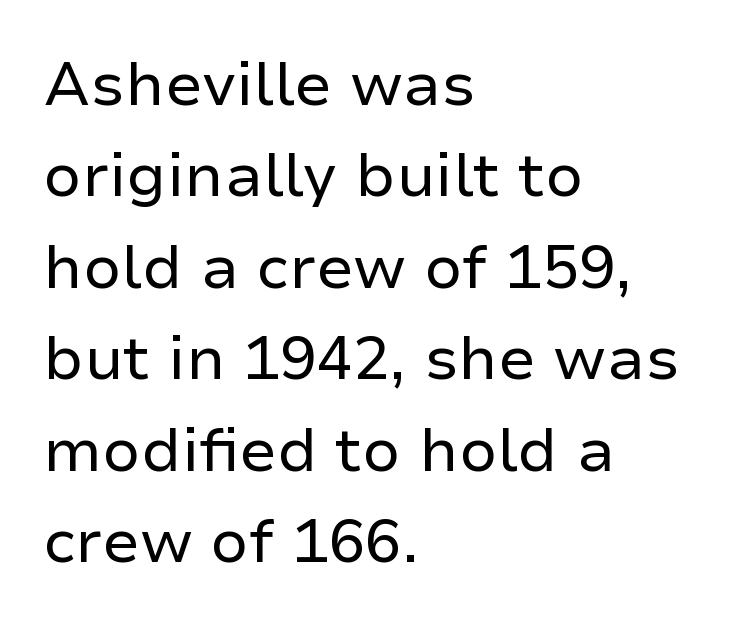
{"serif": "no", "italic": "no", "bold": "no", "weight": "regular", "width": "normal", "stroke_contrast": "low", "x_height": "medium", "monospaced": "no", "underline": "no", "align": "left", "line_spacing": "normal", "line_spacing_ratio": 1.5, "letter_spacing": "normal", "letter_spacing_em": 0.0, "glyph_px": 61}
